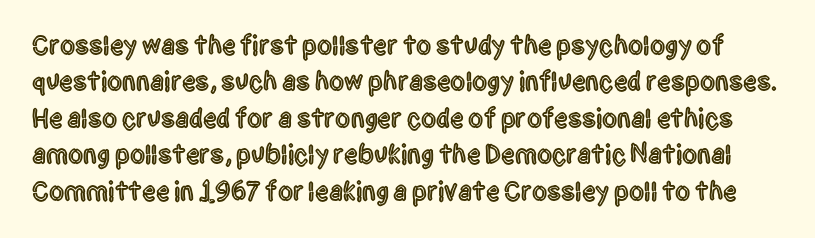
{"italic": "no", "underline": "no", "line_spacing": "normal", "line_spacing_ratio": 1.35, "letter_spacing": "normal", "letter_spacing_em": 0.0, "glyph_px": 27}
